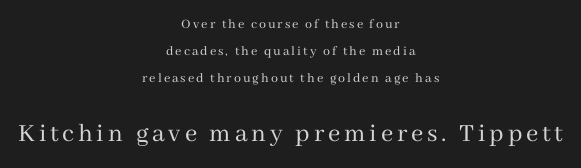
{"italic": "no", "bold": "no", "underline": "no", "align": "center", "line_spacing": "loose", "line_spacing_ratio": 1.92, "larger_block": "second", "size_ratio": 1.93, "glyph_px": 27}
